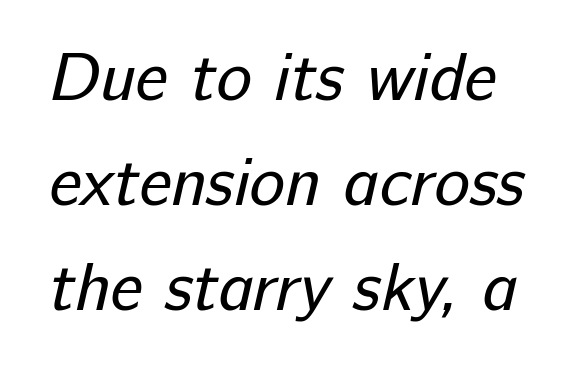
Q: Is the text bold? A: No.
Q: Is the typeface a serif or a sans-serif typeface? A: Sans-serif.
Q: Is the text underlined? A: No.
Q: Is the spacing between letters normal or unusually wide? A: Normal.
Q: Is the spacing between lines tight, normal or loose? A: Normal.
Q: Width (condensed, normal, or wide)? A: Normal.
Q: Stroke contrast? A: Low.
Q: x-height? A: Medium.
Q: Monospaced? A: No.
